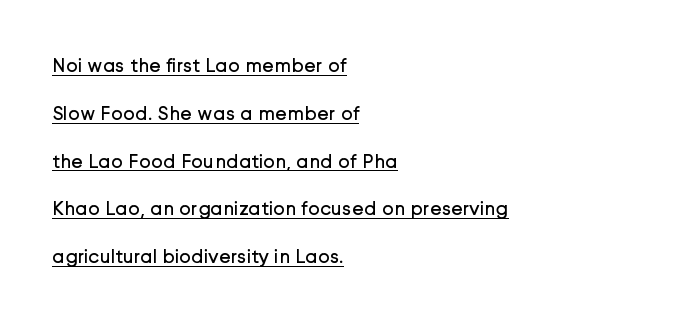
Q: Is the text bold? A: No.
Q: Is the text italic (slanted)? A: No, it is upright.
Q: Is the text underlined? A: Yes.
Q: How is the paragraph aligned? A: Left-aligned.
Q: Is the spacing between letters normal or unusually wide? A: Normal.
Q: Is the spacing between lines tight, normal or loose? A: Loose.
